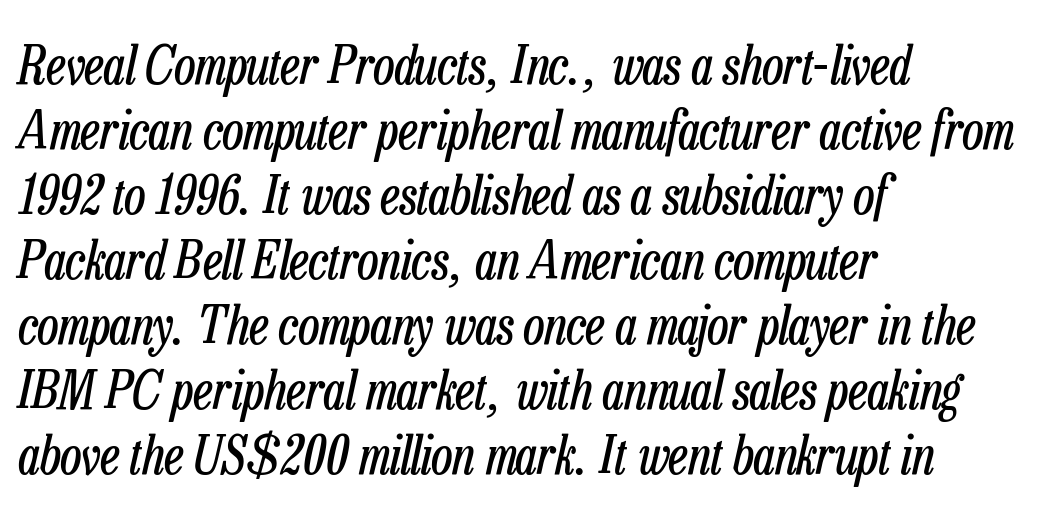
The image shows 52 px regular-weight, condensed type, italic (leaning right); set left-aligned, normal line spacing (1.25x), normal letter spacing, not underlined; low stroke contrast and a medium x-height.
